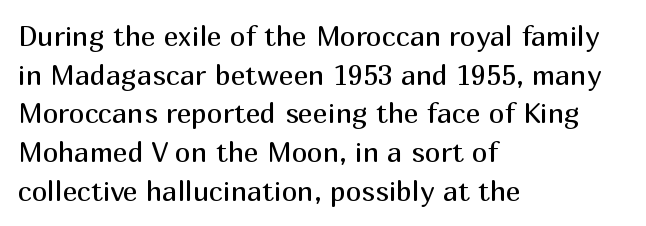
Q: Is the text bold? A: No.
Q: Is the text italic (slanted)? A: No, it is upright.
Q: Is the typeface a serif or a sans-serif typeface? A: Sans-serif.
Q: Is the text underlined? A: No.
Q: How is the paragraph aligned? A: Left-aligned.
Q: Is the spacing between letters normal or unusually wide? A: Normal.
Q: Is the spacing between lines tight, normal or loose? A: Normal.
Q: Width (condensed, normal, or wide)? A: Normal.
Q: Stroke contrast? A: Medium.
Q: x-height? A: Medium.
Q: Monospaced? A: No.
